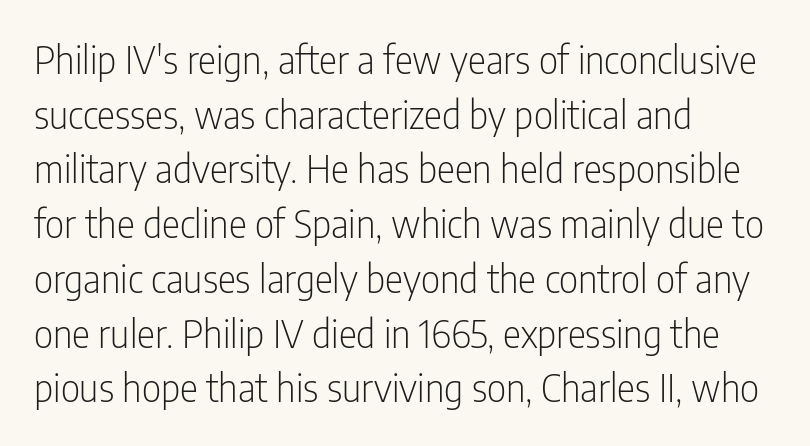
Q: Is the text bold? A: No.
Q: Is the text italic (slanted)? A: No, it is upright.
Q: Is the typeface a serif or a sans-serif typeface? A: Sans-serif.
Q: Is the text underlined? A: No.
Q: How is the paragraph aligned? A: Left-aligned.
Q: Is the spacing between letters normal or unusually wide? A: Normal.
Q: Is the spacing between lines tight, normal or loose? A: Normal.
Q: Width (condensed, normal, or wide)? A: Condensed.
Q: Stroke contrast? A: Low.
Q: x-height? A: Medium.
Q: Monospaced? A: No.
